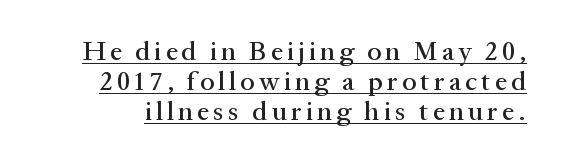
{"italic": "no", "underline": "yes", "line_spacing": "tight", "line_spacing_ratio": 1.11, "glyph_px": 27}
